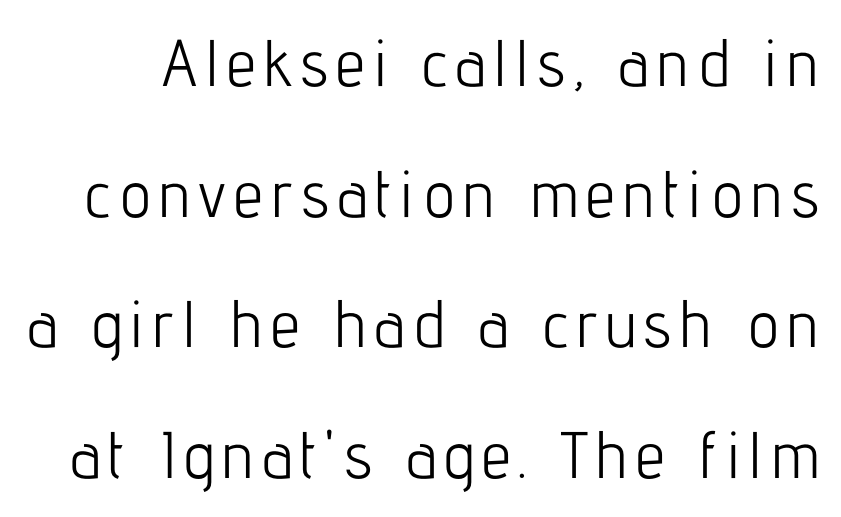
The image shows 66 px light, condensed sans-serif type, upright; set loose line spacing (1.98x), not underlined; low stroke contrast and a medium x-height.
